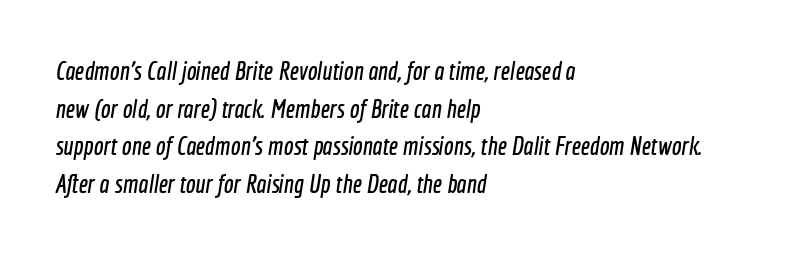
The image shows 26 px text type; set left-aligned, normal line spacing (1.45x), normal letter spacing, not underlined.
